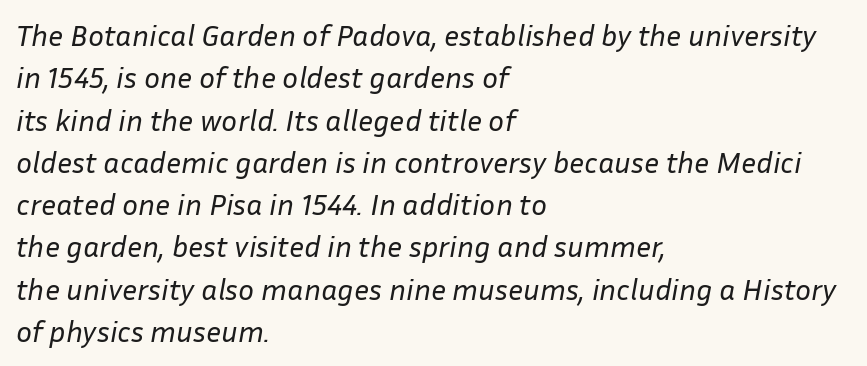
Q: Is the text bold? A: No.
Q: Is the text italic (slanted)? A: Yes, it leans right by about 10 degrees.
Q: Is the text underlined? A: No.
Q: How is the paragraph aligned? A: Left-aligned.
Q: Is the spacing between letters normal or unusually wide? A: Normal.
Q: Is the spacing between lines tight, normal or loose? A: Normal.
Q: Width (condensed, normal, or wide)? A: Normal.
Q: Stroke contrast? A: Low.
Q: x-height? A: Medium.
Q: Monospaced? A: No.
